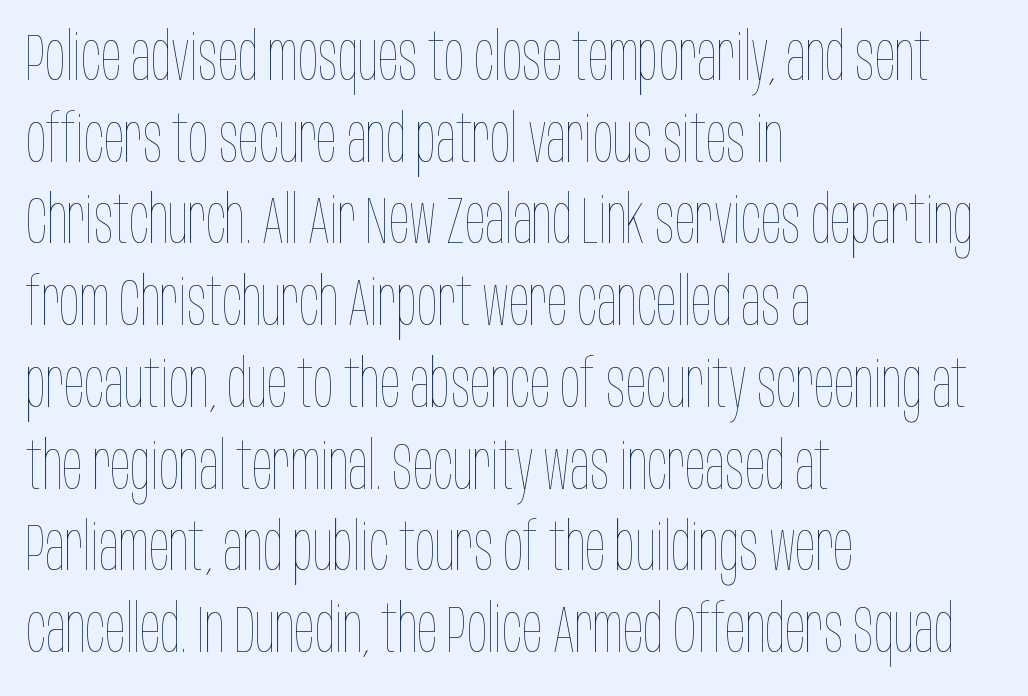
Q: Is the text bold? A: No.
Q: Is the text italic (slanted)? A: No, it is upright.
Q: Is the text underlined? A: No.
Q: How is the paragraph aligned? A: Left-aligned.
Q: Is the spacing between letters normal or unusually wide? A: Normal.
Q: Width (condensed, normal, or wide)? A: Condensed.
Q: Stroke contrast? A: Low.
Q: x-height? A: Large.
Q: Monospaced? A: No.
